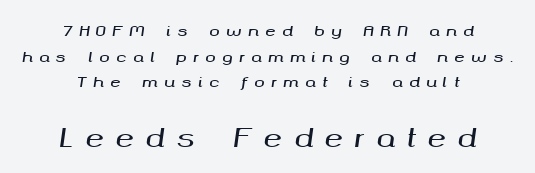
Centered paragraph, ragged on both sides. In terms of letterspacing, this is a distinctly airy, spread setting. Size hierarchy here favors the trailing block over the leading one. These lines were composed using italics.
